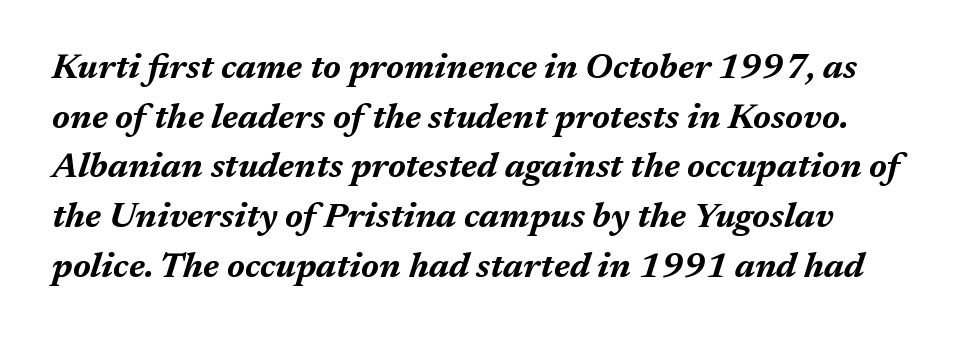
Q: Is the text bold? A: Yes.
Q: Is the text italic (slanted)? A: Yes, it leans right by about 17 degrees.
Q: Is the text underlined? A: No.
Q: Is the spacing between letters normal or unusually wide? A: Normal.
Q: Is the spacing between lines tight, normal or loose? A: Normal.
Q: Width (condensed, normal, or wide)? A: Normal.
Q: Stroke contrast? A: Medium.
Q: x-height? A: Medium.
Q: Monospaced? A: No.
